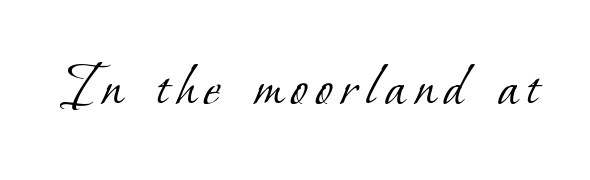
The image shows 63 px light serif type; set not underlined; low stroke contrast and a small x-height.
